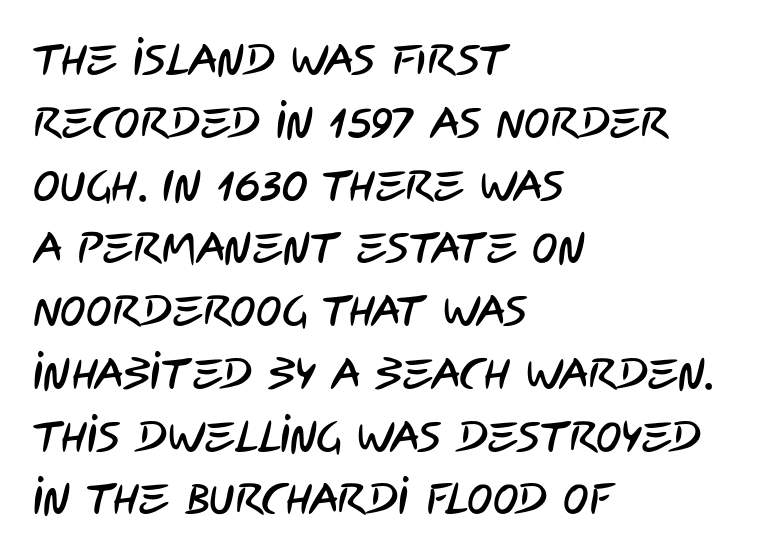
The image shows 43 px condensed sans-serif type; set left-aligned, normal line spacing (1.46x), normal letter spacing, not underlined; low stroke contrast and a large x-height.
